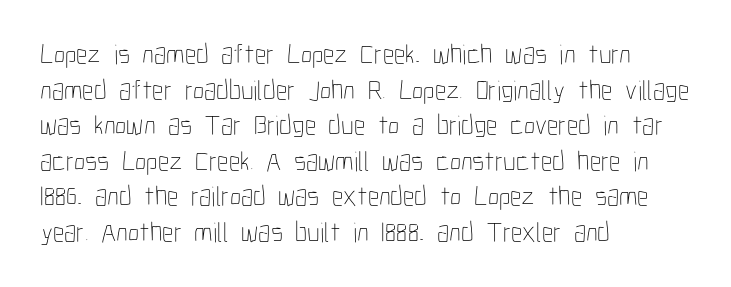
{"italic": "no", "bold": "no", "weight": "thin", "width": "condensed", "stroke_contrast": "low", "x_height": "medium", "monospaced": "no", "underline": "no", "align": "left", "line_spacing": "normal", "line_spacing_ratio": 1.27, "letter_spacing": "normal", "letter_spacing_em": 0.0, "glyph_px": 28}
